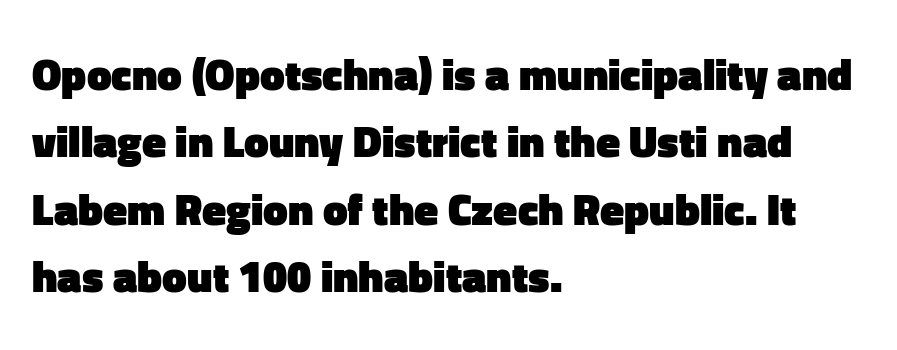
The image shows 44 px heavy sans-serif type, upright; set left-aligned, normal line spacing (1.53x), normal letter spacing, not underlined; low stroke contrast and a medium x-height.
